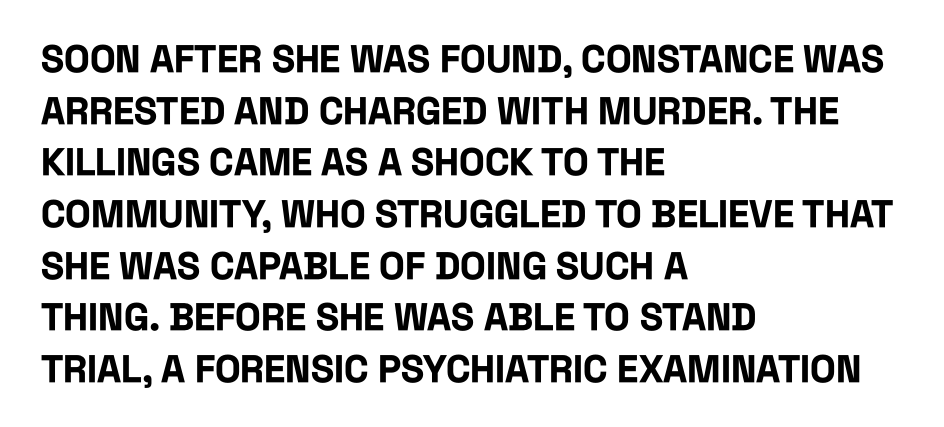
The passage shown has conventional tracking throughout. In terms of leading, this rendering sits right in the middle. Notice how the passage keeps a crisp vertical edge on the left only. Proportional: the letters do not fall into vertical columns. The glyphs in this specimen are sans serif. Style check: upright.
